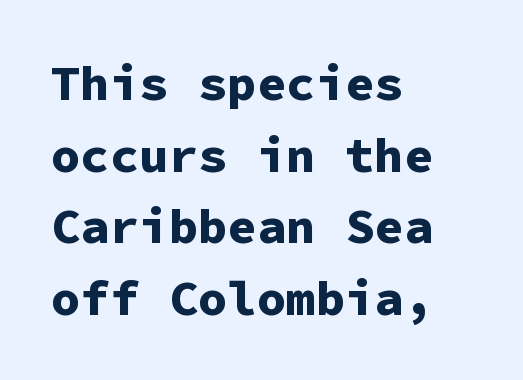
Q: Is the text bold? A: Yes.
Q: Is the text italic (slanted)? A: No, it is upright.
Q: Is the typeface a serif or a sans-serif typeface? A: Sans-serif.
Q: Is the text underlined? A: No.
Q: How is the paragraph aligned? A: Left-aligned.
Q: Is the spacing between letters normal or unusually wide? A: Normal.
Q: Is the spacing between lines tight, normal or loose? A: Normal.
Q: Width (condensed, normal, or wide)? A: Normal.
Q: Stroke contrast? A: Low.
Q: x-height? A: Medium.
Q: Monospaced? A: Yes.
